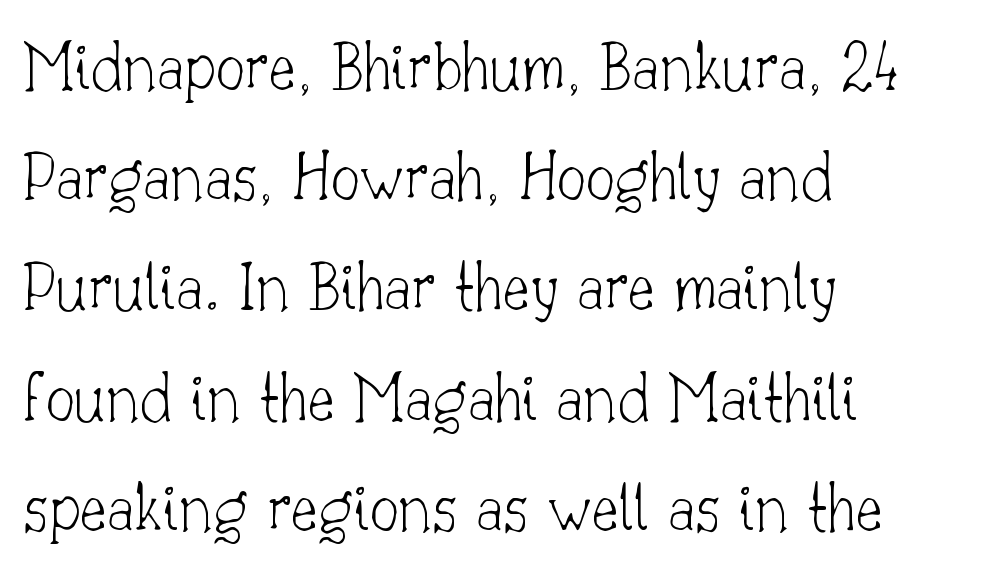
{"serif": "yes", "italic": "no", "bold": "no", "weight": "thin", "width": "normal", "stroke_contrast": "low", "x_height": "small", "monospaced": "no", "underline": "no", "align": "left", "line_spacing": "normal", "line_spacing_ratio": 1.51, "letter_spacing": "normal", "letter_spacing_em": 0.0, "glyph_px": 73}
